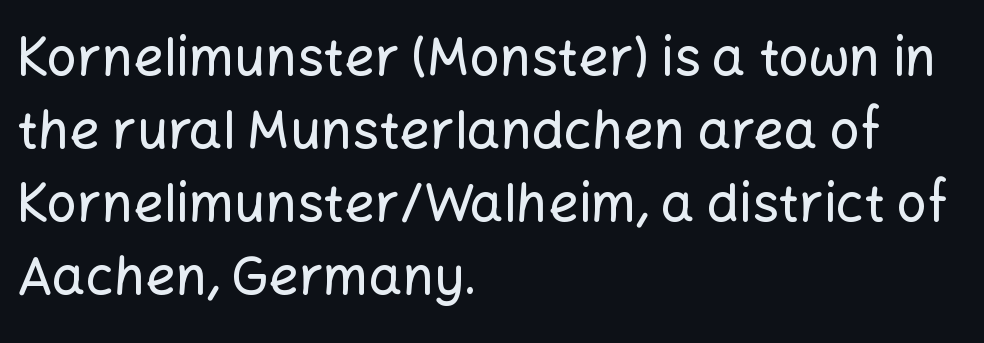
The image shows 53 px sans-serif type, upright; set left-aligned, normal line spacing (1.38x), normal letter spacing, not underlined; low stroke contrast and a medium x-height.
